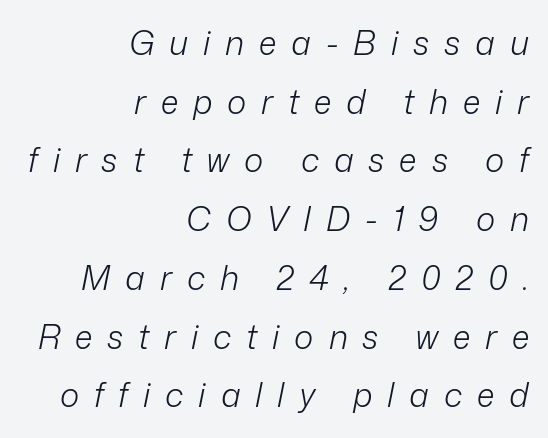
{"italic": "yes", "lean": "right", "slant_degrees": 12, "bold": "no", "weight": "light", "width": "normal", "stroke_contrast": "low", "x_height": "medium", "monospaced": "no", "underline": "no", "align": "right", "line_spacing_ratio": 1.78, "letter_spacing": "wide", "letter_spacing_em": 0.45, "glyph_px": 33}
